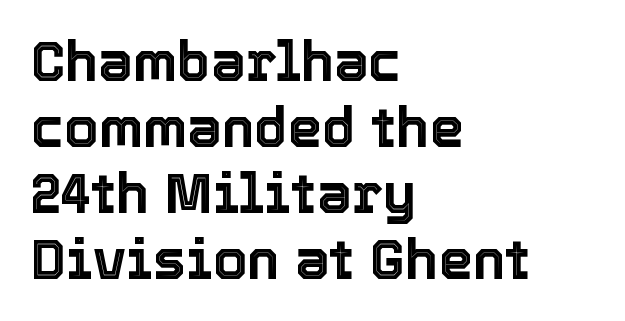
{"italic": "no", "width": "normal", "x_height": "medium", "monospaced": "no", "underline": "no", "align": "left", "line_spacing_ratio": 1.2, "letter_spacing": "normal", "letter_spacing_em": 0.0, "glyph_px": 55}
